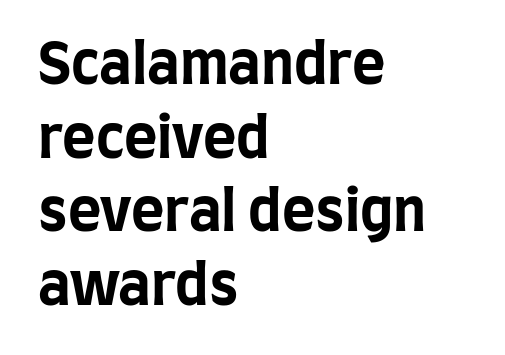
The image shows 57 px bold, condensed sans-serif type, upright; set left-aligned, normal line spacing (1.29x), normal letter spacing, not underlined; low stroke contrast and a large x-height.
